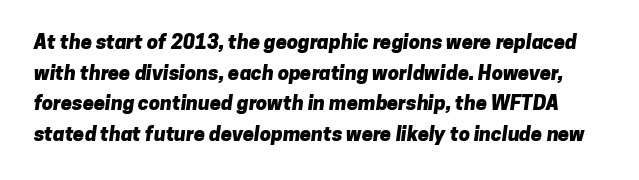
{"bold": "yes", "underline": "no", "line_spacing": "normal", "line_spacing_ratio": 1.53, "letter_spacing": "normal", "letter_spacing_em": 0.0, "glyph_px": 20}
